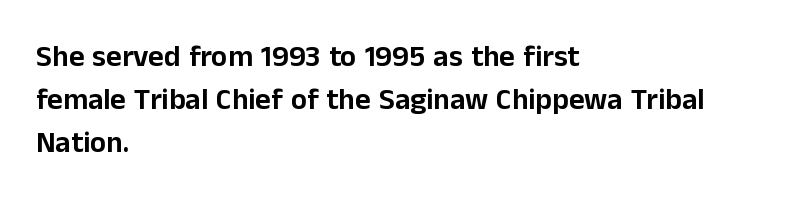
The ragged edge is on the right, which tells us the setting is flush left. Regarding serifs, this sample does without them. What stands out about the letter spacing? Nothing — it is the standard amount. Students, observe: this is what conventionally led text looks like. These lines are rendered in a variable-pitch font.
